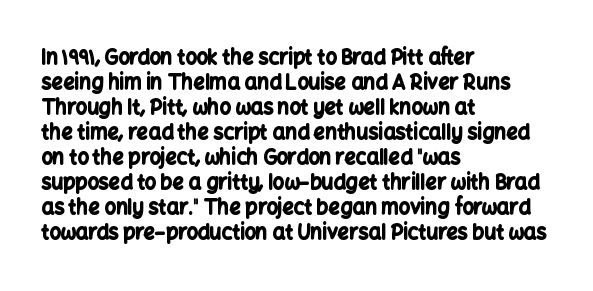
{"italic": "no", "bold": "yes", "underline": "no", "align": "left", "line_spacing": "normal", "line_spacing_ratio": 1.25, "letter_spacing": "normal", "letter_spacing_em": 0.0, "glyph_px": 20}
